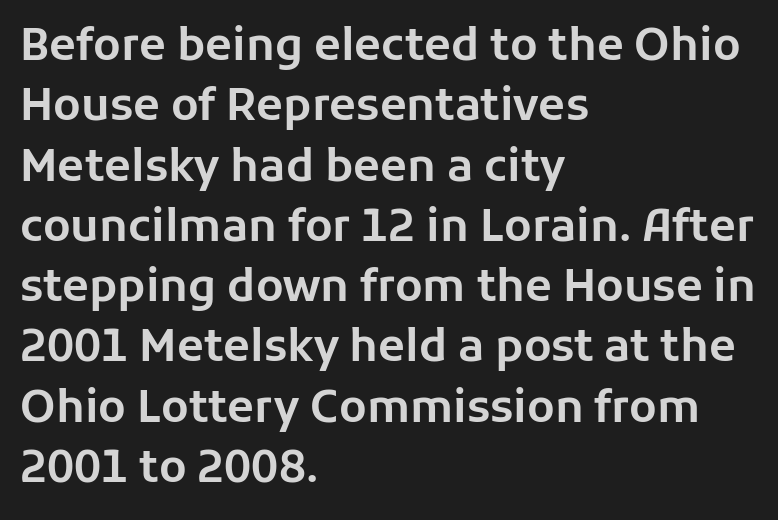
The image shows 44 px sans-serif type, upright; set left-aligned, normal line spacing (1.37x), normal letter spacing, not underlined; low stroke contrast and a medium x-height.
